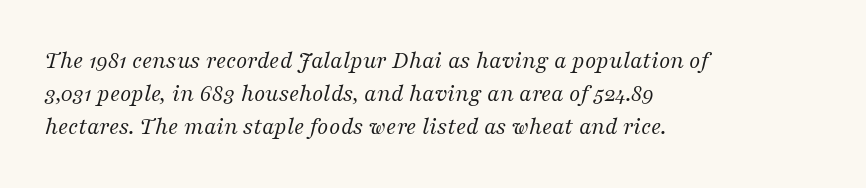
{"italic": "yes", "lean": "right", "slant_degrees": 16, "bold": "no", "underline": "no", "align": "left", "line_spacing": "normal", "line_spacing_ratio": 1.33, "letter_spacing": "normal", "letter_spacing_em": 0.0, "glyph_px": 25}
